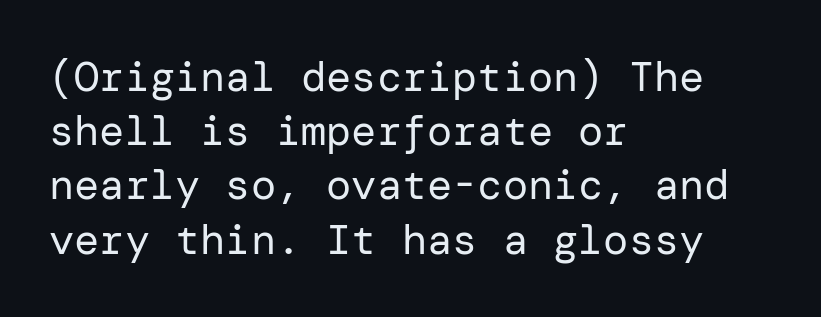
Q: Is the text bold? A: No.
Q: Is the text italic (slanted)? A: No, it is upright.
Q: Is the typeface a serif or a sans-serif typeface? A: Sans-serif.
Q: Is the text underlined? A: No.
Q: How is the paragraph aligned? A: Left-aligned.
Q: Is the spacing between letters normal or unusually wide? A: Normal.
Q: Is the spacing between lines tight, normal or loose? A: Normal.
Q: Width (condensed, normal, or wide)? A: Normal.
Q: Stroke contrast? A: Low.
Q: x-height? A: Medium.
